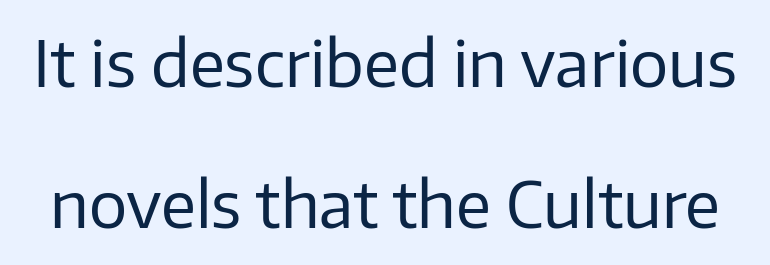
The image shows 64 px regular-weight sans-serif type, upright; set loose line spacing (2.21x), normal letter spacing, not underlined; low stroke contrast and a medium x-height.
